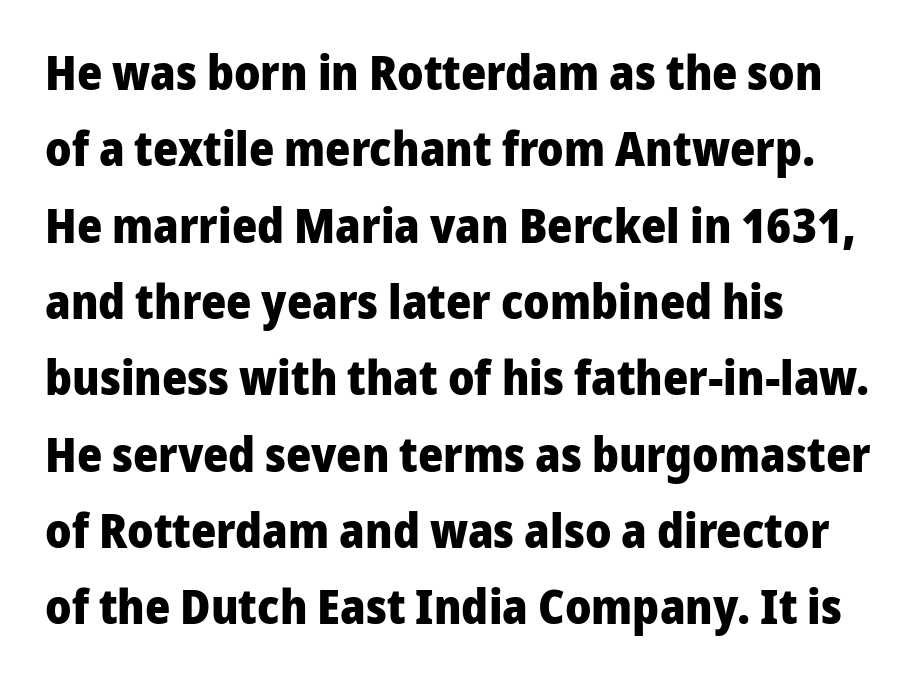
The image shows 48 px heavy sans-serif type, upright; set left-aligned, normal line spacing (1.59x), normal letter spacing, not underlined; low stroke contrast and a medium x-height.
